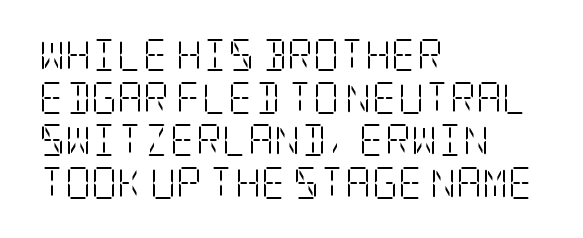
{"serif": "yes", "italic": "no", "bold": "no", "weight": "light", "width": "condensed", "stroke_contrast": "low", "x_height": "large", "underline": "no", "align": "left", "line_spacing": "normal", "line_spacing_ratio": 1.33, "letter_spacing": "normal", "letter_spacing_em": 0.0, "glyph_px": 32}
